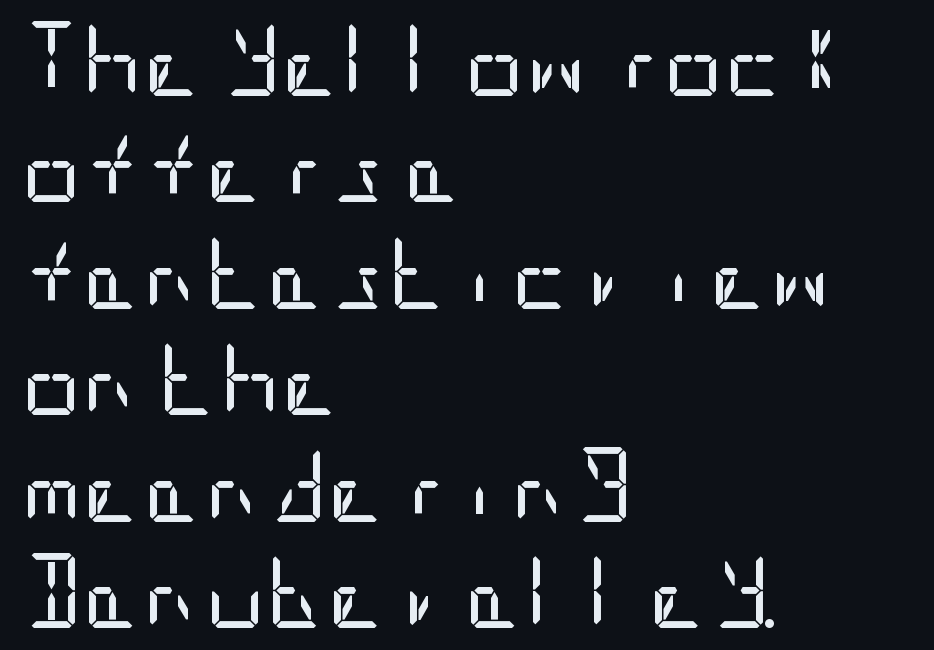
The type is set solid horizontally, with unmodified tracking. The space directly below the letters is spotless. Casual observation: everything's shoved over to the left. If you measured baseline to baseline, you'd find a middling distance. The font family rendered here belongs to the sans-serif group. Every character sits straight up, as roman type does.
